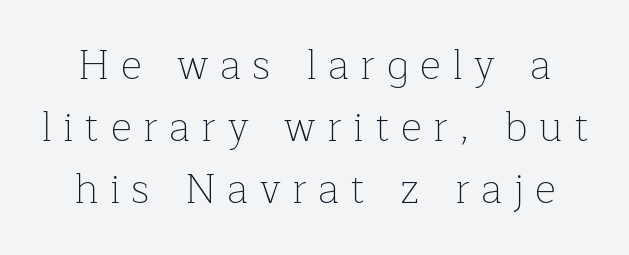
The image shows 41 px thin serif type, upright; set centered, normal line spacing (1.51x), unusually wide letter spacing (+0.28 em), not underlined; low stroke contrast and a medium x-height.
